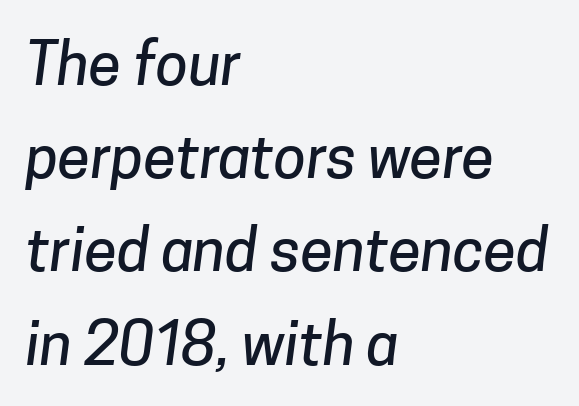
Q: Is the typeface a serif or a sans-serif typeface? A: Sans-serif.
Q: Is the text underlined? A: No.
Q: How is the paragraph aligned? A: Left-aligned.
Q: Is the spacing between letters normal or unusually wide? A: Normal.
Q: Is the spacing between lines tight, normal or loose? A: Normal.
Q: Width (condensed, normal, or wide)? A: Normal.
Q: Stroke contrast? A: Low.
Q: x-height? A: Medium.
Q: Monospaced? A: No.
